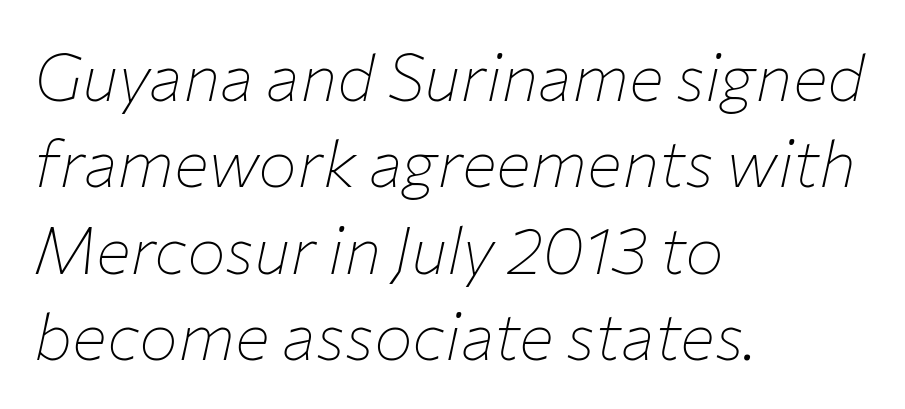
{"italic": "yes", "lean": "right", "slant_degrees": 12, "bold": "no", "weight": "thin", "width": "normal", "stroke_contrast": "low", "x_height": "medium", "monospaced": "no", "underline": "no", "align": "left", "line_spacing": "normal", "line_spacing_ratio": 1.33, "letter_spacing": "normal", "letter_spacing_em": 0.0, "glyph_px": 65}
